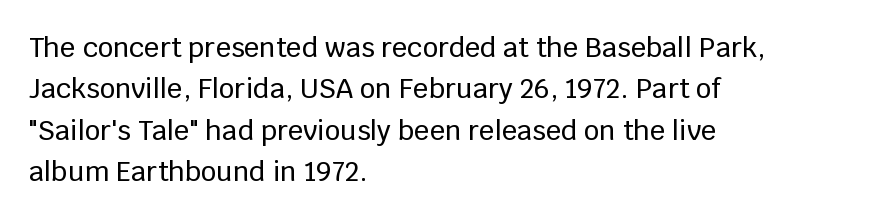
Successive baselines arrive at the customary interval. Short and long lines alike share a common starting point at left. Italic: no, the glyphs are upright roman. Short note: letters normally spaced. Quick note: underline off.
